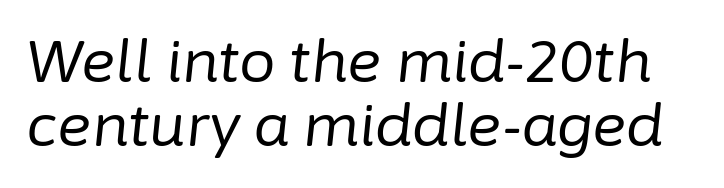
{"italic": "yes", "lean": "right", "slant_degrees": 6, "bold": "no", "weight": "regular", "width": "normal", "stroke_contrast": "low", "x_height": "medium", "monospaced": "no", "underline": "no", "line_spacing": "tight", "line_spacing_ratio": 1.11, "letter_spacing": "normal", "letter_spacing_em": 0.0, "glyph_px": 58}
